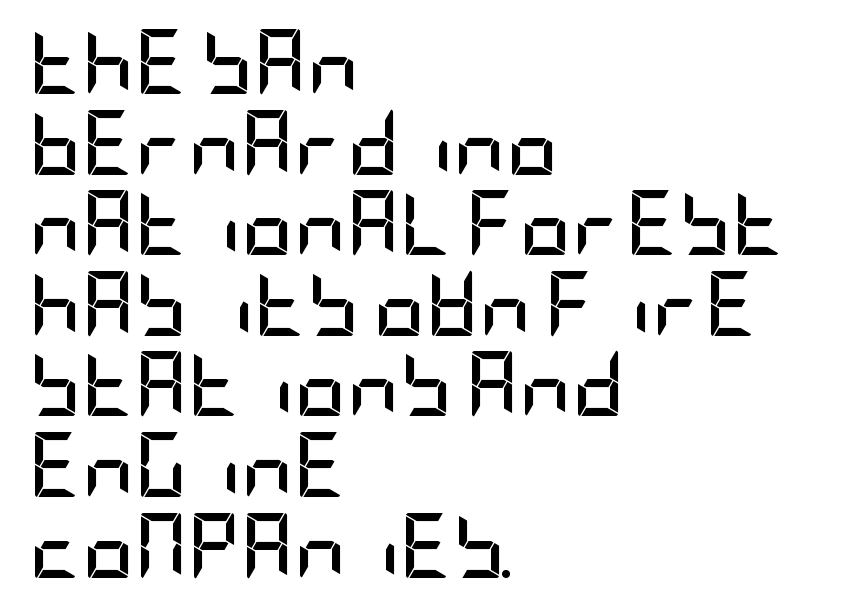
Italic? Not at all — the glyphs are vertical. In terms of letterform style, serifs are entirely absent. Students, note that the glyphs here touch the page at normal intervals. Does the weight exceed regular? Yes, all the way to bold. Beneath every word, the page is bare.
